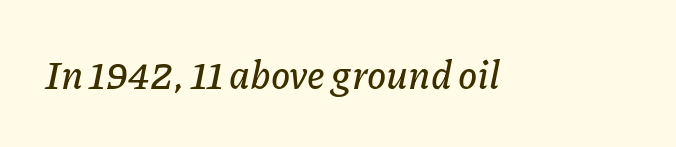
The rendering uses natural spacing where letterforms have individual widths. Does the lettering tilt? It does — this is italic. Quick note: underline off. In terms of letterspacing, this is plain default setting.
